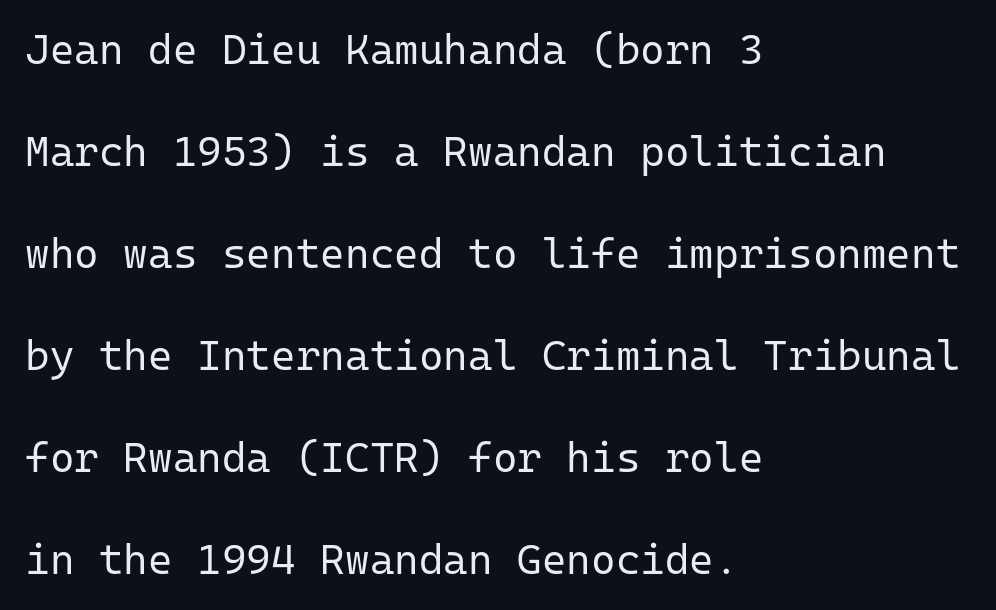
Posture: straight, roman, zero tilt. The designer went with a sans here, leaving each stem footless. Each stroke keeps to a modest, everyday thickness or less. Notice how the passage keeps a crisp vertical edge on the left only. Does extra space separate the letters? No, they use regular spacing. Each row of text sits above clean, open space.
